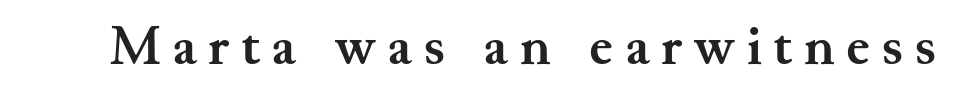
{"serif": "yes", "italic": "no", "bold": "yes", "weight": "semibold", "width": "normal", "stroke_contrast": "medium", "x_height": "small", "monospaced": "no", "underline": "no", "letter_spacing": "wide", "letter_spacing_em": 0.21, "glyph_px": 57}
